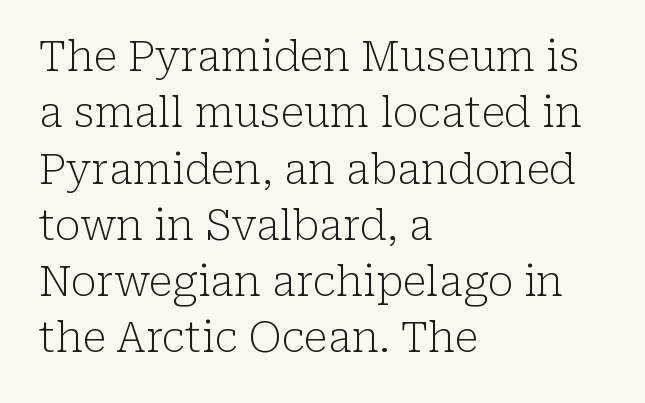
A light-to-regular cut is what we see here. Italic? Not at all — the glyphs are vertical. Short note: letters normally spaced. Each new line begins a customary step beneath the previous one.
